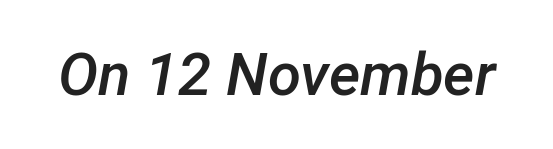
Does extra space separate the letters? No, they use regular spacing. A semibold gives these letters moderate extra thickness, short of bold. These lines are rendered in a variable-pitch font. Italic? Definitely — the glyphs are oblique. The foot of each line stays bare and open.
